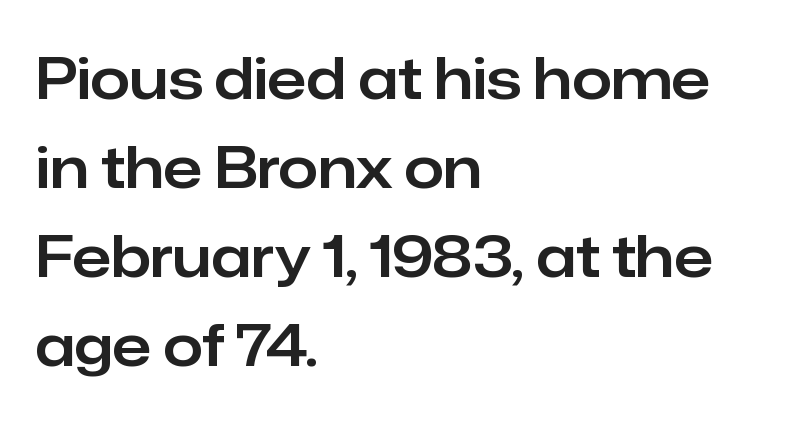
The image shows 57 px sans-serif type, upright; set left-aligned, normal line spacing (1.56x), normal letter spacing, not underlined; low stroke contrast and a medium x-height.
